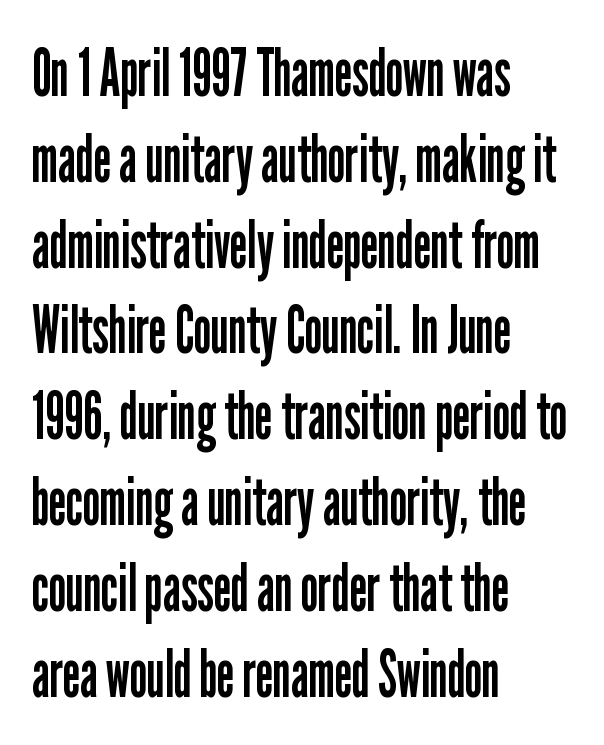
The image shows 66 px regular-weight, condensed sans-serif type, upright; set left-aligned, normal line spacing (1.3x), normal letter spacing, not underlined; low stroke contrast and a medium x-height.
